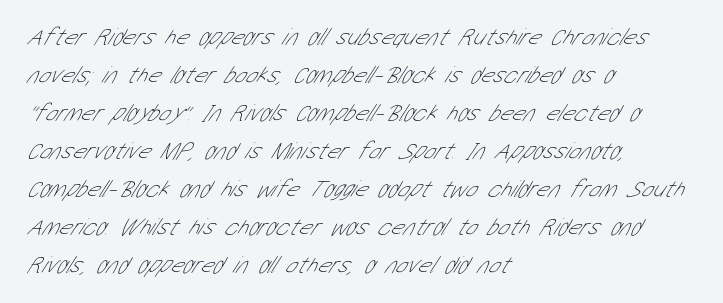
The image shows 24 px text type; set left-aligned, normal line spacing (1.58x), normal letter spacing, not underlined.
